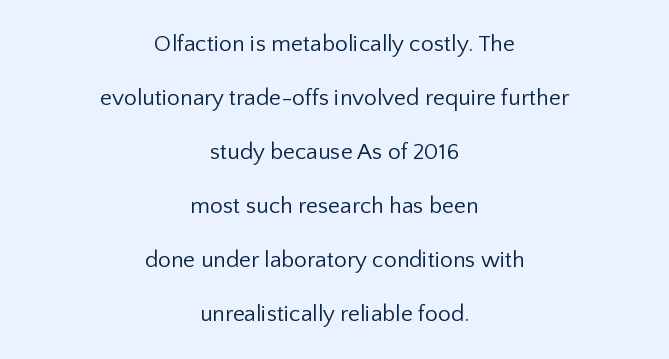
Only glyphs here, with clear space below each row. A centered setting, common on invitations and titles, is used for this passage. Weight: regular or lighter. In terms of leading, this rendering errs on the spacious side. Observe the ordinary spacing: letters are neighbours, not strangers. Is there any slant? The stems are plumb.
